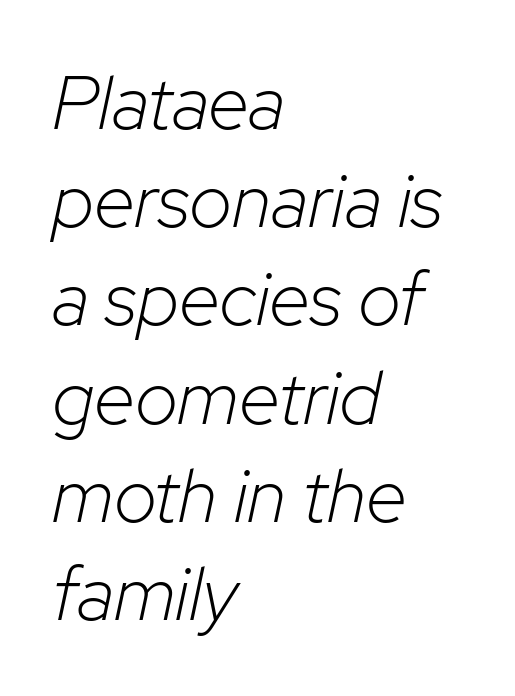
Q: Is the text bold? A: No.
Q: Is the text italic (slanted)? A: Yes, it leans right by about 12 degrees.
Q: Is the text underlined? A: No.
Q: How is the paragraph aligned? A: Left-aligned.
Q: Is the spacing between letters normal or unusually wide? A: Normal.
Q: Is the spacing between lines tight, normal or loose? A: Normal.
Q: Width (condensed, normal, or wide)? A: Normal.
Q: Stroke contrast? A: Low.
Q: x-height? A: Medium.
Q: Monospaced? A: No.
